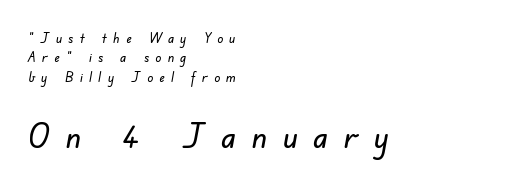
Q: Is the typeface a serif or a sans-serif typeface? A: Sans-serif.
Q: Is the text underlined? A: No.
Q: How is the paragraph aligned? A: Left-aligned.
Q: Is the spacing between letters normal or unusually wide? A: Unusually wide.
Q: Is the spacing between lines tight, normal or loose? A: Normal.
Q: Which block of text is set in a larger size, the first (top) or the second (bottom)? A: The second (bottom) one.
Q: Width (condensed, normal, or wide)? A: Normal.
Q: Stroke contrast? A: Low.
Q: x-height? A: Small.
Q: Monospaced? A: No.
